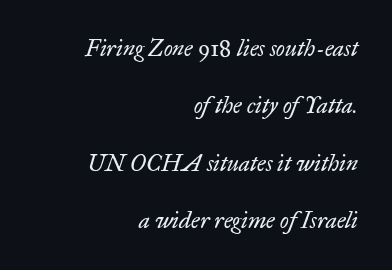
These lines are set flush right with a ragged left edge. Every character sits at an angle, as italics do. The words here are not underlined. Look at the tracking — it's just the regular setting, nothing added.
